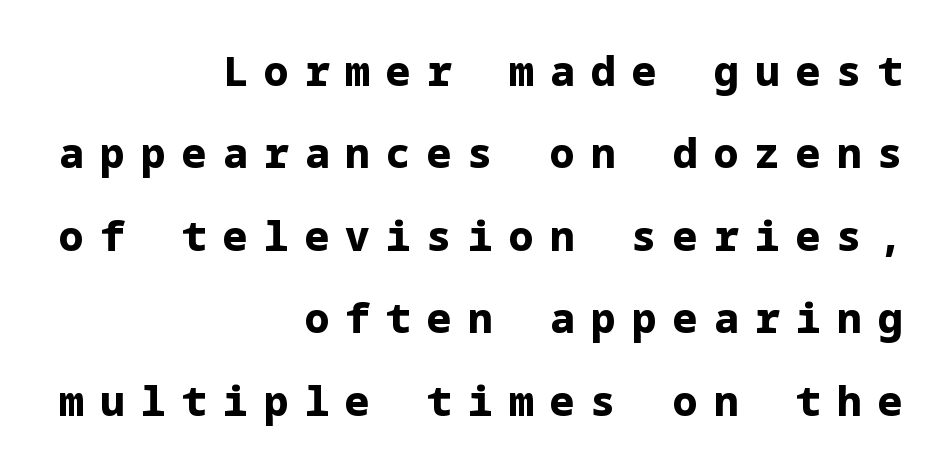
The passage shown stacks its lines with a broad gap. Note: no serifs on the glyphs. The horizontal fit of the characters is loose and conspicuously gappy. Lines of text with bare space underneath. Set as a true bold cut, around the 700 mark. When letters stand straight like this, we call the style roman or upright.
